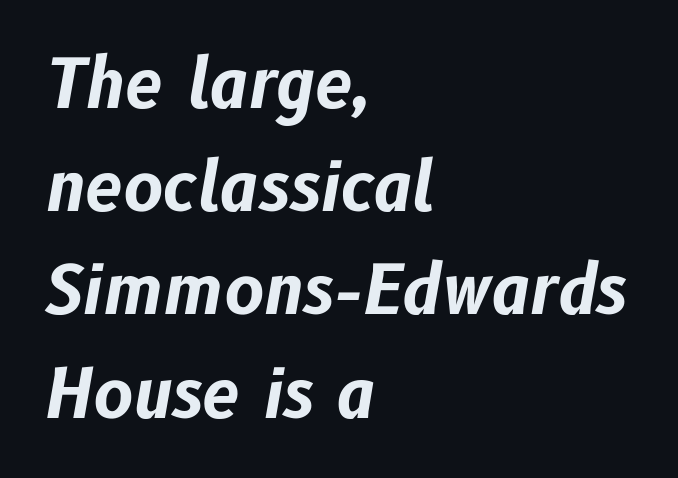
Q: Is the text bold? A: Yes.
Q: Is the text italic (slanted)? A: Yes, it leans right by about 10 degrees.
Q: Is the text underlined? A: No.
Q: How is the paragraph aligned? A: Left-aligned.
Q: Is the spacing between letters normal or unusually wide? A: Normal.
Q: Is the spacing between lines tight, normal or loose? A: Normal.
Q: Width (condensed, normal, or wide)? A: Normal.
Q: Stroke contrast? A: Low.
Q: x-height? A: Medium.
Q: Monospaced? A: No.
